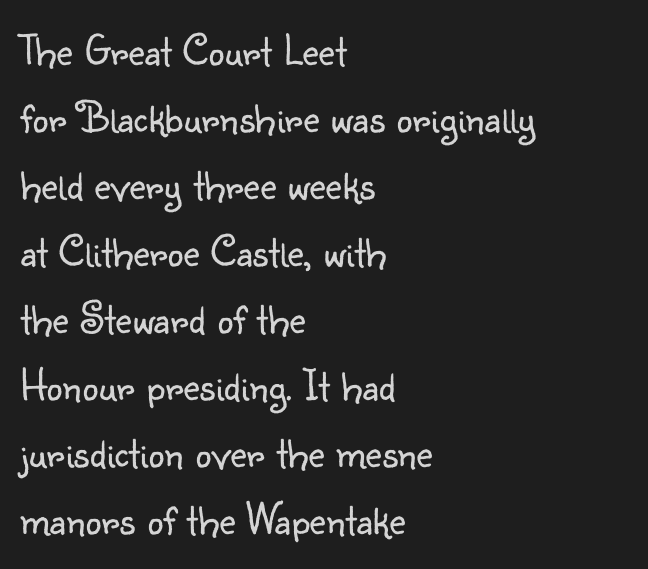
Q: Is the text bold? A: No.
Q: Is the text italic (slanted)? A: No, it is upright.
Q: Is the typeface a serif or a sans-serif typeface? A: Sans-serif.
Q: Is the text underlined? A: No.
Q: How is the paragraph aligned? A: Left-aligned.
Q: Is the spacing between letters normal or unusually wide? A: Normal.
Q: Is the spacing between lines tight, normal or loose? A: Normal.
Q: Width (condensed, normal, or wide)? A: Normal.
Q: Stroke contrast? A: Low.
Q: x-height? A: Small.
Q: Monospaced? A: No.
